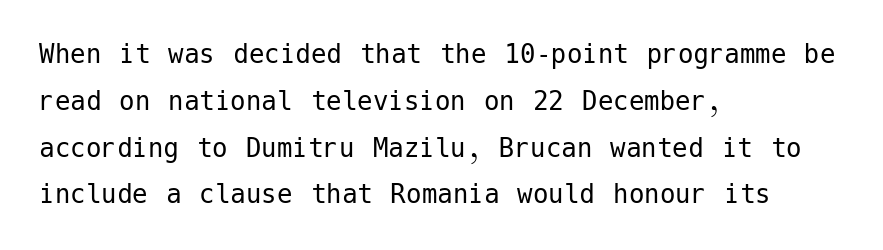
{"serif": "no", "italic": "no", "bold": "no", "weight": "regular", "width": "normal", "stroke_contrast": "low", "x_height": "medium", "underline": "no", "align": "left", "line_spacing": "normal", "line_spacing_ratio": 1.51, "letter_spacing": "normal", "letter_spacing_em": 0.0, "glyph_px": 31}
